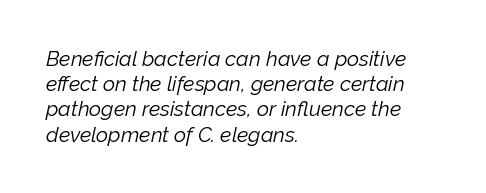
{"italic": "yes", "lean": "right", "slant_degrees": 12, "bold": "no", "underline": "no", "align": "left", "line_spacing_ratio": 1.2, "letter_spacing": "normal", "letter_spacing_em": 0.0, "glyph_px": 21}
